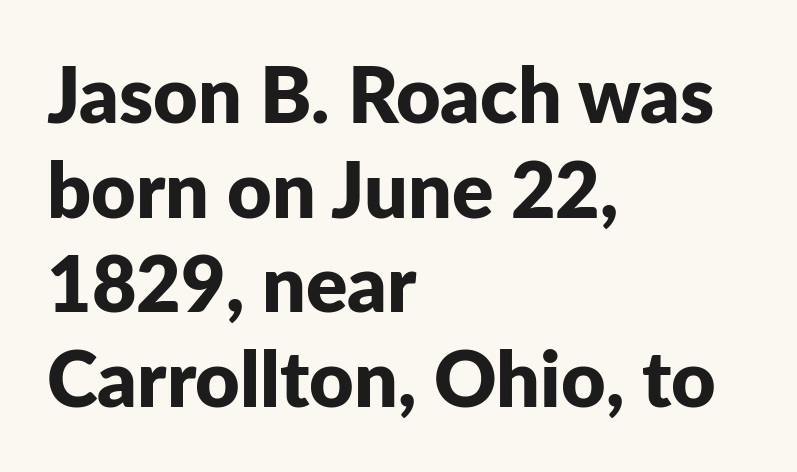
The glyphs in this specimen are sans serif. You could not count columns in this text — the font is proportionally spaced. The letters stand upright; this is a roman face. Compared with an ordinary text face, these strokes are far heavier — a full bold. Look at the tracking — it's just the regular setting, nothing added.
